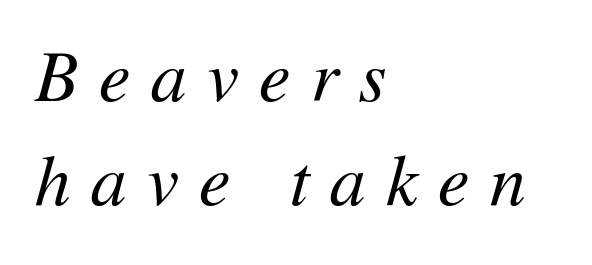
Decoration check: the copy has no underline. A light-to-regular cut is what we see here. This is oblique type, the kind used for emphasis or titles. The tracking reads as deliberately expanded to a designer's eye.
